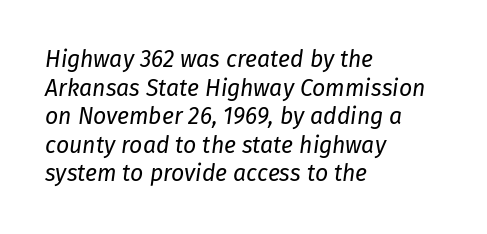
{"italic": "yes", "lean": "right", "slant_degrees": 8, "bold": "no", "underline": "no", "align": "left", "line_spacing_ratio": 1.24, "letter_spacing": "normal", "letter_spacing_em": 0.0, "glyph_px": 23}
